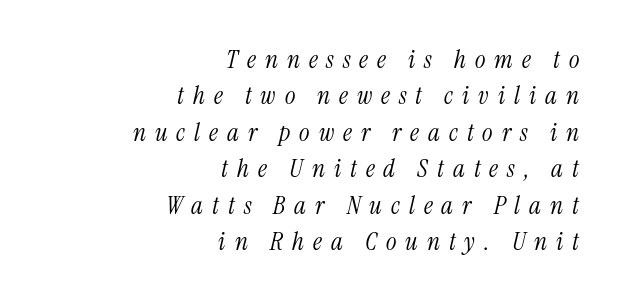
Lines of text with bare space underneath. Posture: slanted. Vertically, the passage feels balanced, rows spaced as you'd expect. No letter is thick-stroked: the sample isn't bold.
